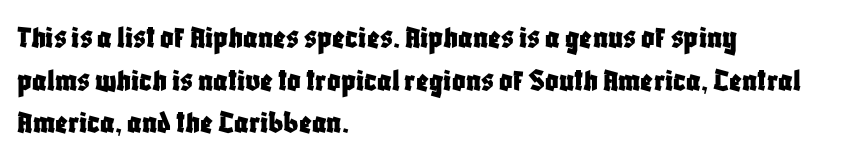
Q: Is the text italic (slanted)? A: No, it is upright.
Q: Is the typeface a serif or a sans-serif typeface? A: Sans-serif.
Q: Is the text underlined? A: No.
Q: How is the paragraph aligned? A: Left-aligned.
Q: Is the spacing between letters normal or unusually wide? A: Normal.
Q: Is the spacing between lines tight, normal or loose? A: Normal.
Q: Width (condensed, normal, or wide)? A: Condensed.
Q: Stroke contrast? A: Low.
Q: x-height? A: Large.
Q: Monospaced? A: No.
